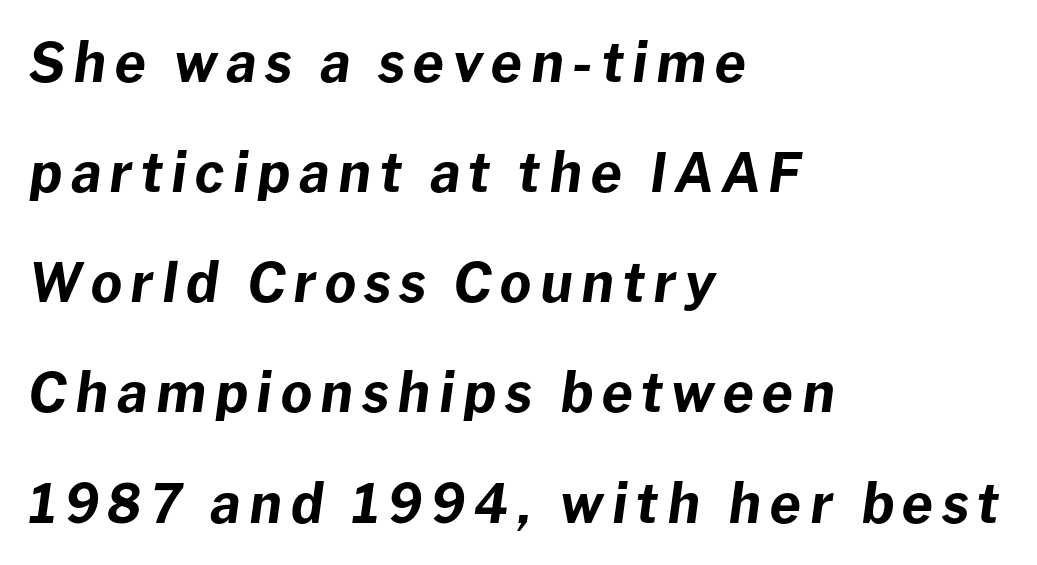
The image shows 54 px bold type, italic (leaning right); set left-aligned, loose line spacing (2.04x), not underlined; low stroke contrast and a medium x-height.
